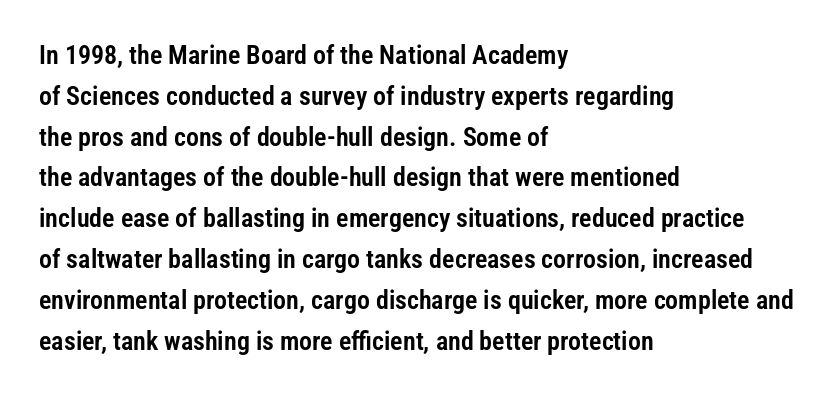
Q: Is the text italic (slanted)? A: No, it is upright.
Q: Is the text underlined? A: No.
Q: How is the paragraph aligned? A: Left-aligned.
Q: Is the spacing between letters normal or unusually wide? A: Normal.
Q: Is the spacing between lines tight, normal or loose? A: Normal.
